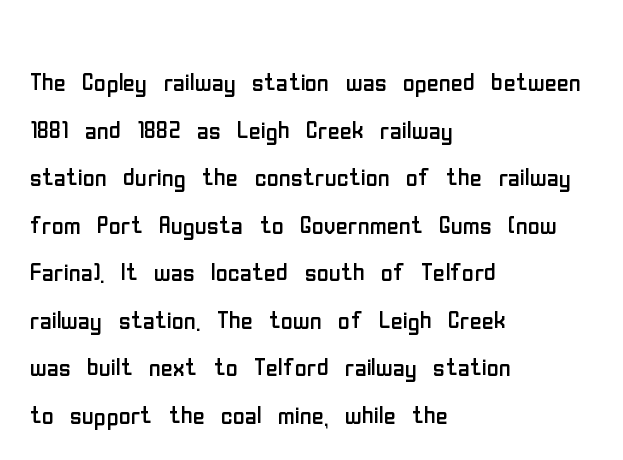
The image shows 33 px regular-weight, condensed sans-serif type, upright; set left-aligned, normal line spacing (1.44x), normal letter spacing, not underlined; low stroke contrast and a medium x-height.
